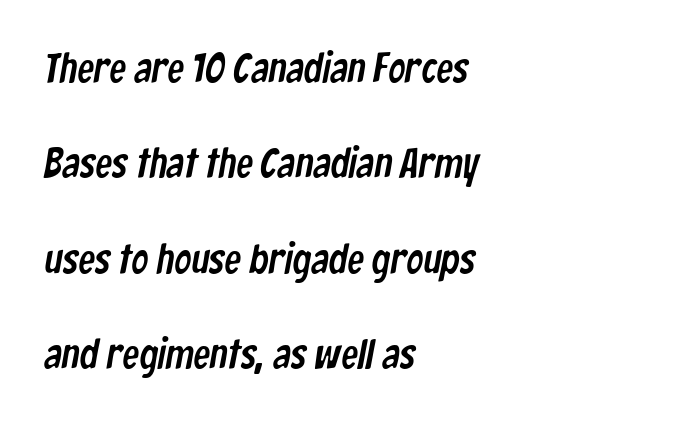
{"serif": "no", "width": "condensed", "stroke_contrast": "low", "x_height": "medium", "monospaced": "no", "underline": "no", "align": "left", "line_spacing": "loose", "line_spacing_ratio": 2.27, "letter_spacing": "normal", "letter_spacing_em": 0.0, "glyph_px": 42}
